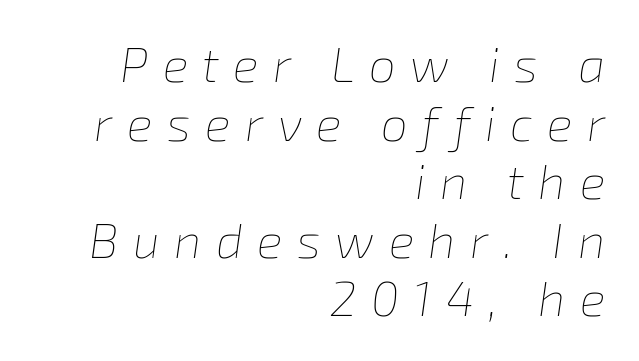
If you drew a line through each stem, it would be angled. You could not count columns in this text — the font is proportionally spaced. The typeface has the unassuming heft of standard copy or less. Clear beneath every line of the passage.
